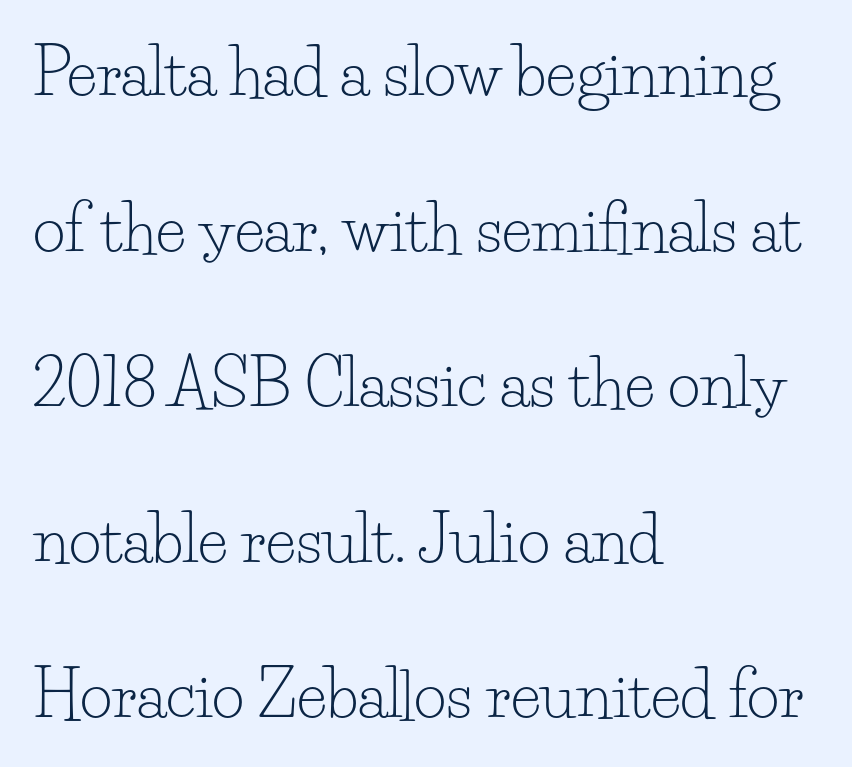
The image shows 63 px light serif type, upright; set left-aligned, loose line spacing (2.47x), normal letter spacing, not underlined; low stroke contrast and a small x-height.
